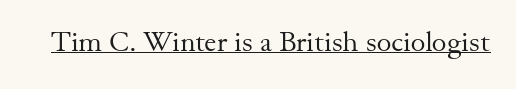
Q: Is the text bold? A: No.
Q: Is the text italic (slanted)? A: No, it is upright.
Q: Is the typeface a serif or a sans-serif typeface? A: Serif.
Q: Is the text underlined? A: Yes.
Q: Is the spacing between letters normal or unusually wide? A: Normal.
Q: Width (condensed, normal, or wide)? A: Normal.
Q: Stroke contrast? A: Medium.
Q: x-height? A: Small.
Q: Monospaced? A: No.
